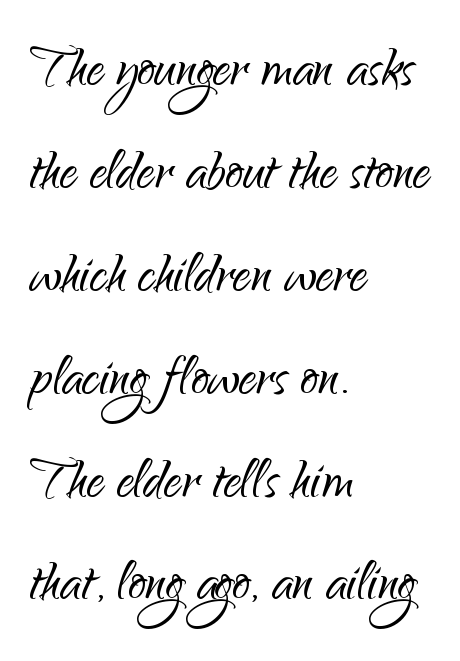
A clean baseline with only descenders dipping below it. This rendering employs a face without finishing strokes, i.e., a sans-serif. The passage shown is not bold in any degree. Here the designer chose a conventional face with non-uniform glyph widths. Leading matches the norm, producing a regular column.
